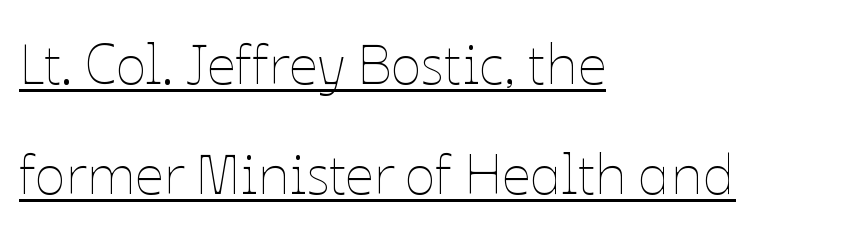
Q: Is the text bold? A: No.
Q: Is the text italic (slanted)? A: No, it is upright.
Q: Is the text underlined? A: Yes.
Q: How is the paragraph aligned? A: Left-aligned.
Q: Is the spacing between letters normal or unusually wide? A: Normal.
Q: Is the spacing between lines tight, normal or loose? A: Loose.
Q: Width (condensed, normal, or wide)? A: Normal.
Q: Stroke contrast? A: Low.
Q: x-height? A: Medium.
Q: Monospaced? A: No.
